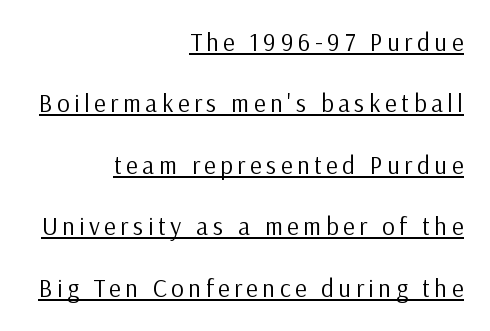
The image shows 25 px text type, upright; set right-aligned, loose line spacing (2.46x), underlined.
